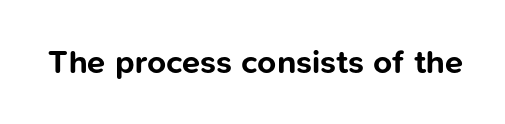
Q: Is the text bold? A: Yes.
Q: Is the text italic (slanted)? A: No, it is upright.
Q: Is the typeface a serif or a sans-serif typeface? A: Sans-serif.
Q: Is the text underlined? A: No.
Q: Is the spacing between letters normal or unusually wide? A: Normal.
Q: Width (condensed, normal, or wide)? A: Normal.
Q: Stroke contrast? A: Low.
Q: x-height? A: Medium.
Q: Monospaced? A: No.
